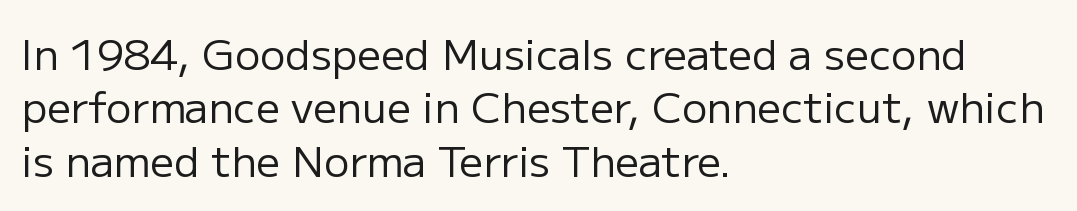
{"serif": "no", "italic": "no", "bold": "no", "weight": "regular", "width": "normal", "stroke_contrast": "low", "x_height": "medium", "monospaced": "no", "underline": "no", "align": "left", "line_spacing": "normal", "line_spacing_ratio": 1.27, "letter_spacing": "normal", "letter_spacing_em": 0.0, "glyph_px": 42}
